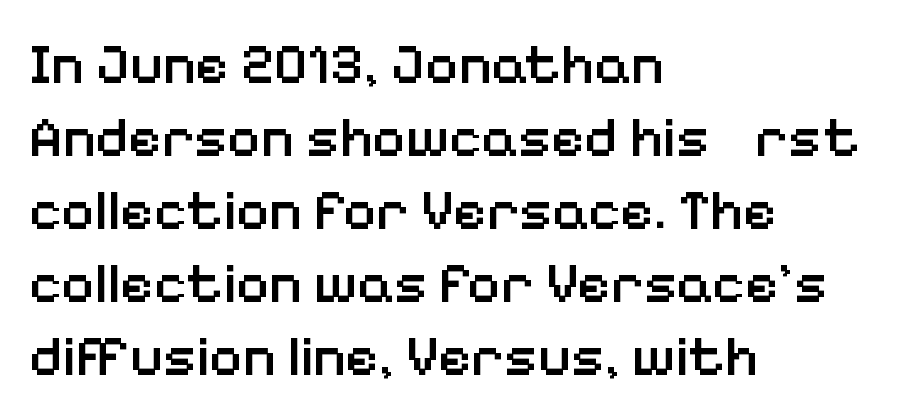
The paragraph has a hard left edge and a soft right edge. The space beneath each line is pristine and unruled. Words appear dense and cohesive because spacing is normal. This is the regular roman posture of the typeface.
